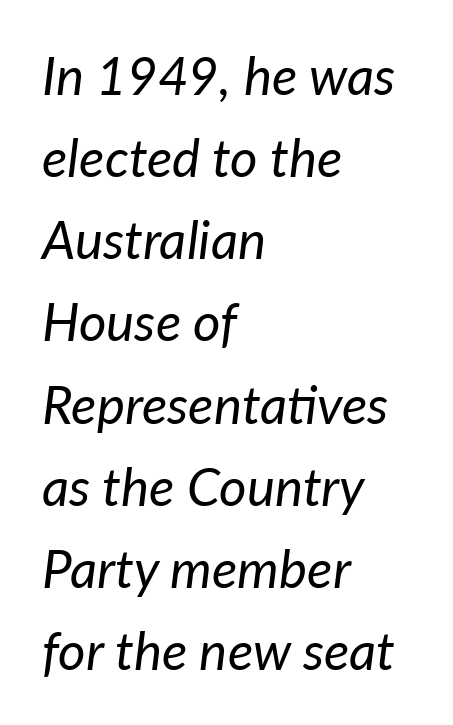
{"italic": "yes", "lean": "right", "slant_degrees": 7, "bold": "no", "weight": "regular", "width": "normal", "stroke_contrast": "low", "x_height": "medium", "monospaced": "no", "underline": "no", "align": "left", "line_spacing": "normal", "line_spacing_ratio": 1.55, "letter_spacing": "normal", "letter_spacing_em": 0.0, "glyph_px": 53}
